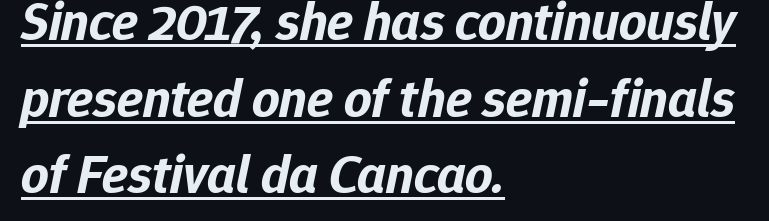
Q: Is the text bold? A: Yes.
Q: Is the text italic (slanted)? A: Yes, it leans right by about 12 degrees.
Q: Is the text underlined? A: Yes.
Q: How is the paragraph aligned? A: Left-aligned.
Q: Is the spacing between letters normal or unusually wide? A: Normal.
Q: Is the spacing between lines tight, normal or loose? A: Normal.
Q: Width (condensed, normal, or wide)? A: Normal.
Q: Stroke contrast? A: Low.
Q: x-height? A: Medium.
Q: Monospaced? A: No.
